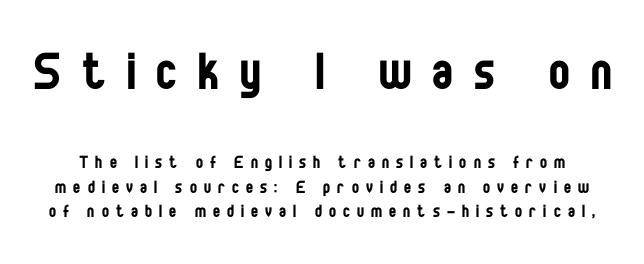
{"serif": "no", "italic": "no", "bold": "no", "weight": "regular", "width": "condensed", "stroke_contrast": "low", "x_height": "large", "monospaced": "no", "underline": "no", "line_spacing_ratio": 1.17, "letter_spacing": "wide", "letter_spacing_em": 0.34, "larger_block": "first", "size_ratio": 2.95, "glyph_px": 62}
